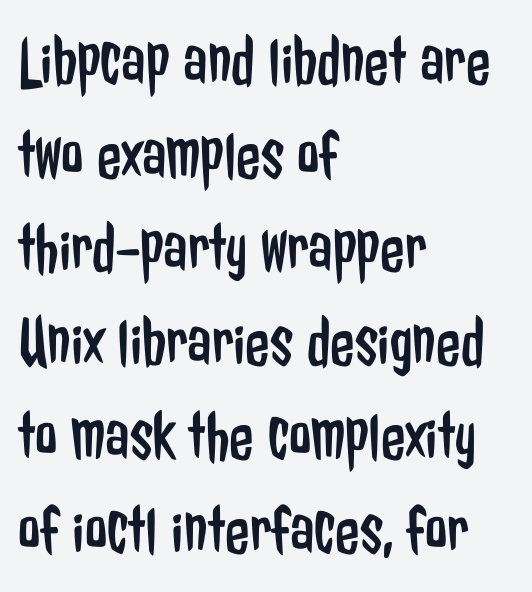
The image shows 71 px regular-weight, condensed sans-serif type, upright; set left-aligned, normal line spacing (1.32x), normal letter spacing, not underlined; low stroke contrast and a medium x-height.
